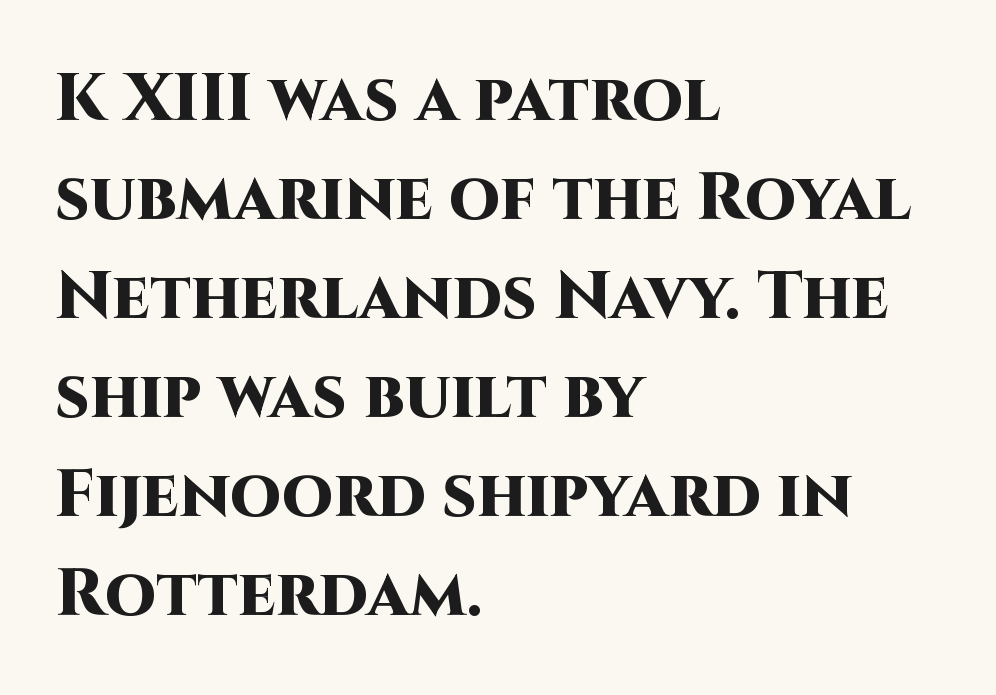
The image shows 66 px heavy sans-serif type, upright; set left-aligned, normal line spacing (1.5x), normal letter spacing, not underlined; high stroke contrast and a large x-height.
